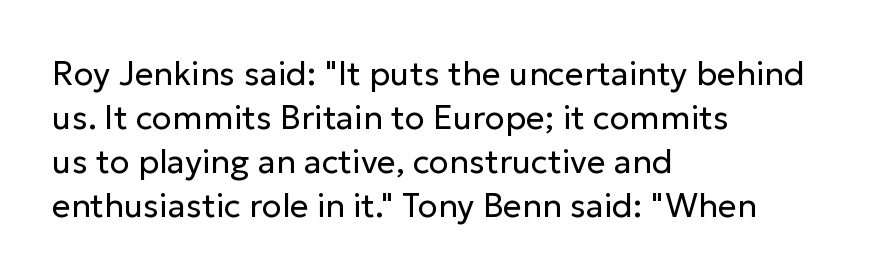
The image shows 33 px regular-weight sans-serif type, upright; set left-aligned, normal line spacing (1.33x), normal letter spacing, not underlined; low stroke contrast and a medium x-height.
